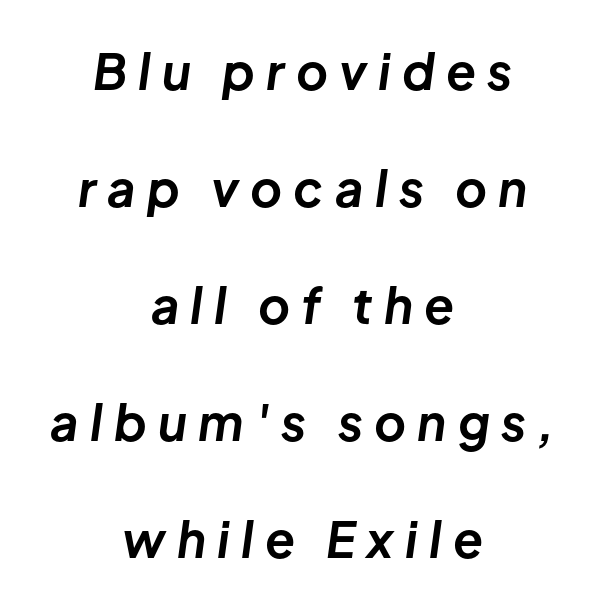
The image shows 49 px bold type, italic (leaning right); set centered, loose line spacing (2.39x), unusually wide letter spacing (+0.23 em), not underlined; low stroke contrast and a medium x-height.
